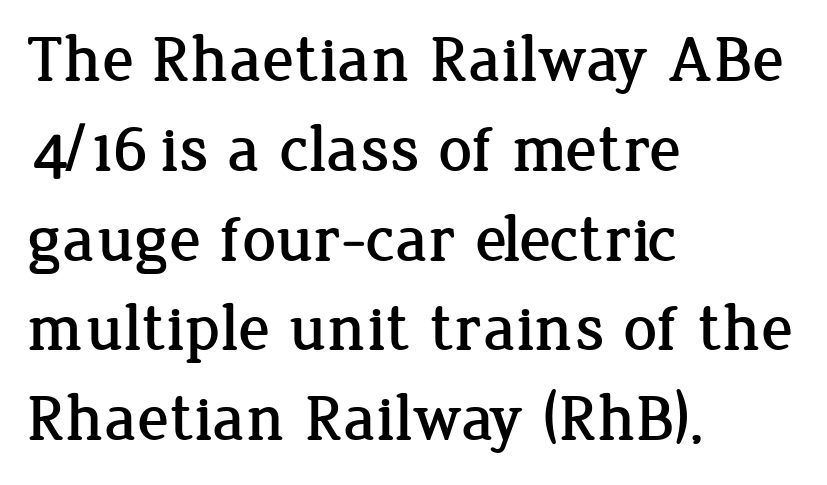
The image shows 66 px serif type, upright; set left-aligned, normal line spacing (1.36x), normal letter spacing, not underlined; low stroke contrast and a medium x-height.
